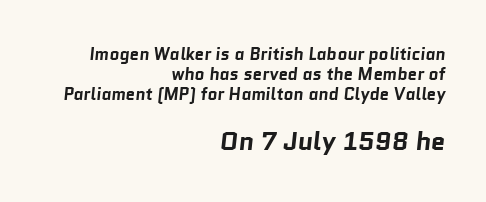
The image shows 26 px bold type; set right-aligned, line spacing 1.19x, normal letter spacing, not underlined; the second (bottom) block is 1.53x larger.
